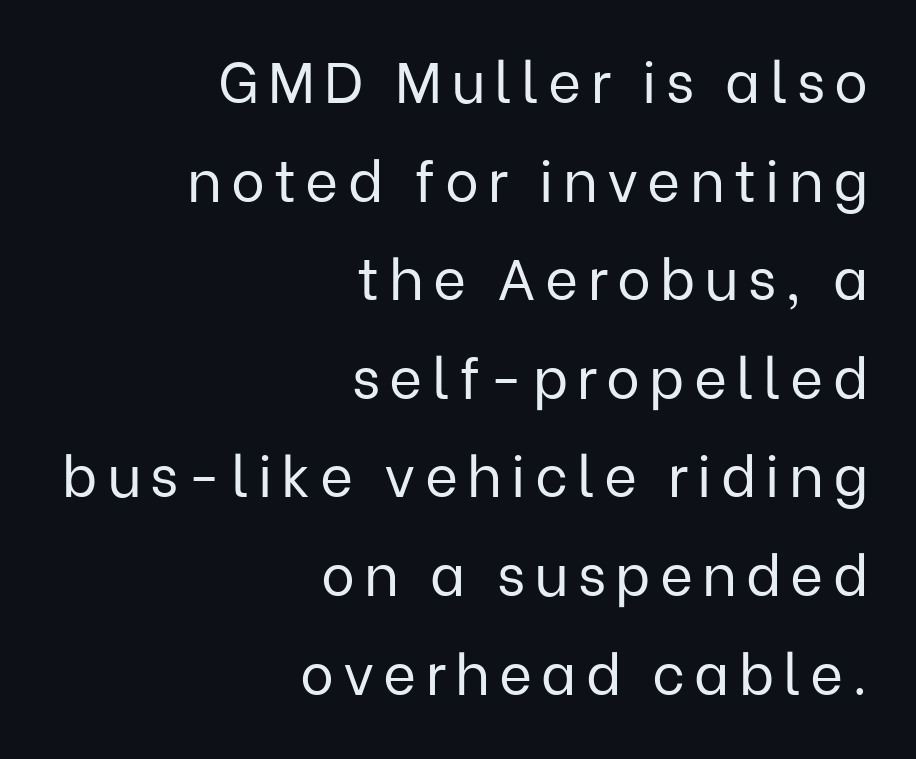
The image shows 57 px regular-weight sans-serif type, upright; set right-aligned, line spacing 1.73x, not underlined; low stroke contrast and a medium x-height.
